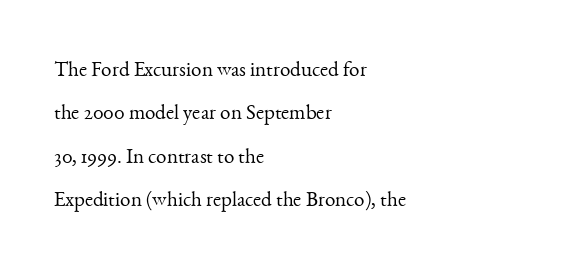
The image shows 21 px text type, upright; set left-aligned, loose line spacing (2.06x), normal letter spacing, not underlined.
